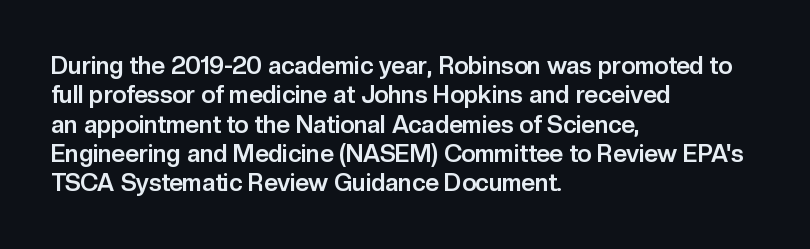
Check the space under the baseline: it is left empty. Words appear dense and cohesive because spacing is normal. Summary of weight: heavy, a full bold. Caption: multi-line text, flush left, ragged right.
